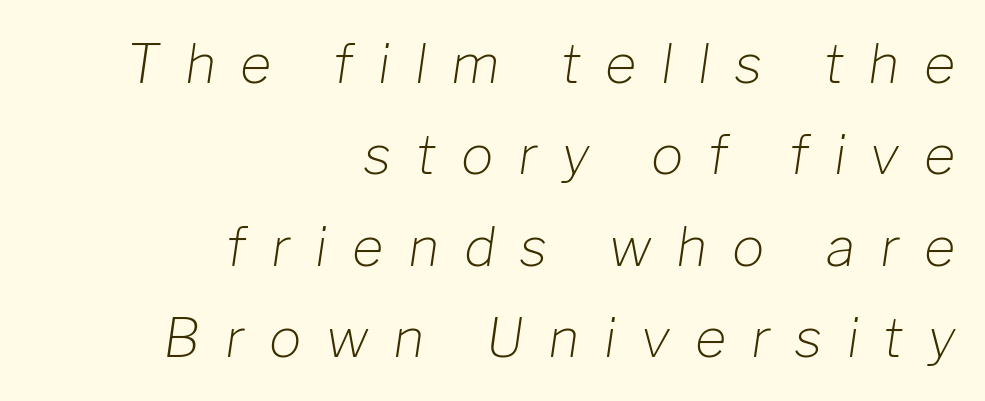
Q: Is the text bold? A: No.
Q: Is the text italic (slanted)? A: Yes, it leans right by about 8 degrees.
Q: Is the text underlined? A: No.
Q: How is the paragraph aligned? A: Right-aligned.
Q: Is the spacing between letters normal or unusually wide? A: Unusually wide.
Q: Is the spacing between lines tight, normal or loose? A: Normal.
Q: Width (condensed, normal, or wide)? A: Normal.
Q: Stroke contrast? A: Low.
Q: x-height? A: Medium.
Q: Monospaced? A: No.
